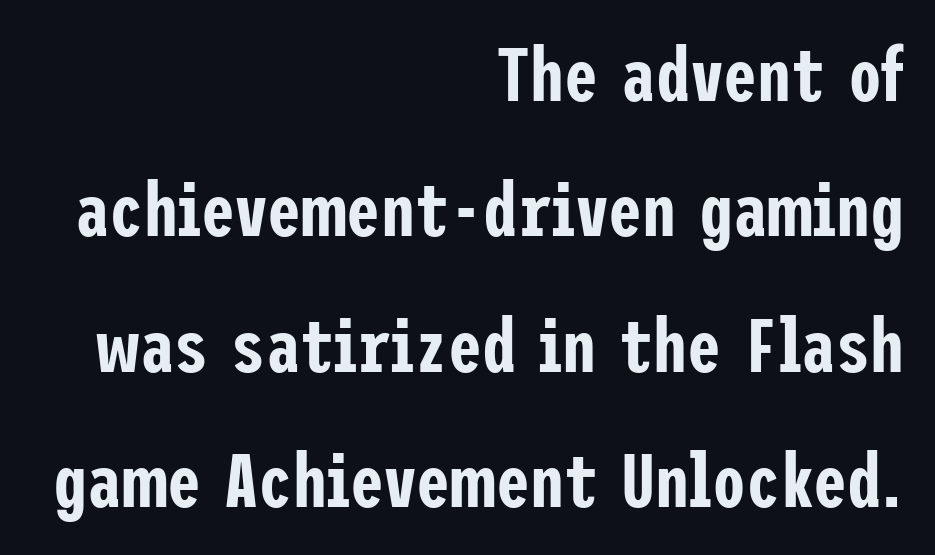
Q: Is the text italic (slanted)? A: No, it is upright.
Q: Is the typeface a serif or a sans-serif typeface? A: Sans-serif.
Q: Is the text underlined? A: No.
Q: How is the paragraph aligned? A: Right-aligned.
Q: Is the spacing between letters normal or unusually wide? A: Normal.
Q: Width (condensed, normal, or wide)? A: Condensed.
Q: Stroke contrast? A: Low.
Q: x-height? A: Medium.
